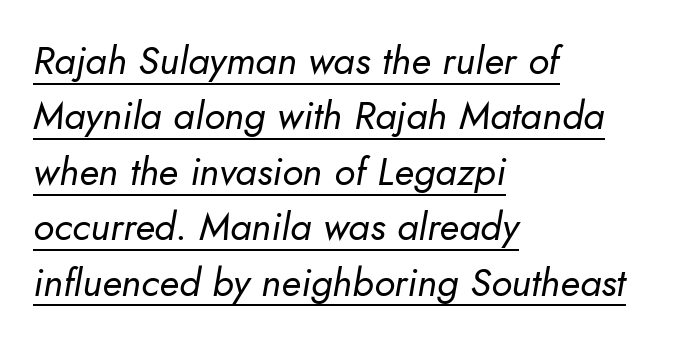
Q: Is the text bold? A: No.
Q: Is the text italic (slanted)? A: Yes, it leans right by about 10 degrees.
Q: Is the text underlined? A: Yes.
Q: How is the paragraph aligned? A: Left-aligned.
Q: Is the spacing between letters normal or unusually wide? A: Normal.
Q: Is the spacing between lines tight, normal or loose? A: Normal.
Q: Width (condensed, normal, or wide)? A: Normal.
Q: Stroke contrast? A: Low.
Q: x-height? A: Small.
Q: Monospaced? A: No.
